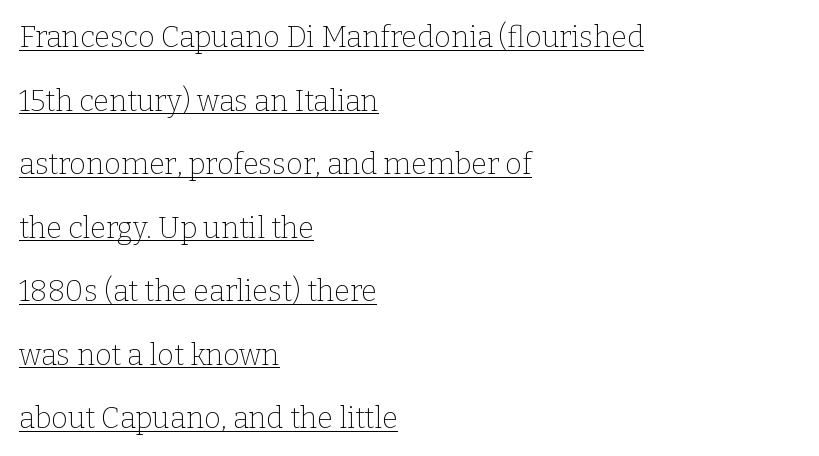
Q: Is the text bold? A: No.
Q: Is the text italic (slanted)? A: No, it is upright.
Q: Is the typeface a serif or a sans-serif typeface? A: Serif.
Q: Is the text underlined? A: Yes.
Q: How is the paragraph aligned? A: Left-aligned.
Q: Is the spacing between letters normal or unusually wide? A: Normal.
Q: Is the spacing between lines tight, normal or loose? A: Loose.
Q: Width (condensed, normal, or wide)? A: Normal.
Q: Stroke contrast? A: Low.
Q: x-height? A: Medium.
Q: Monospaced? A: No.
